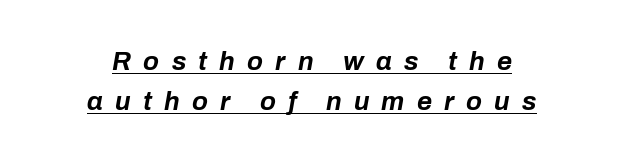
Q: Is the text bold? A: Yes.
Q: Is the text italic (slanted)? A: Yes, it leans right by about 10 degrees.
Q: Is the text underlined? A: Yes.
Q: How is the paragraph aligned? A: Centered.
Q: Is the spacing between letters normal or unusually wide? A: Unusually wide.
Q: Is the spacing between lines tight, normal or loose? A: Normal.
